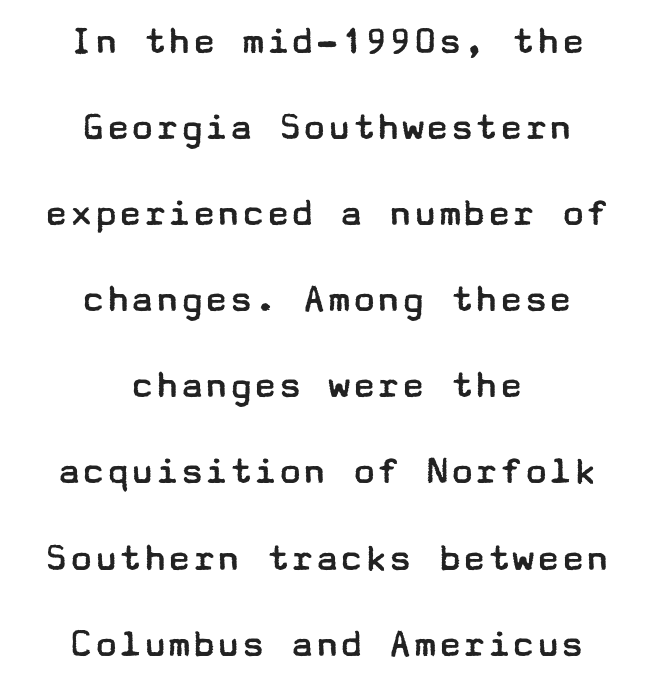
Spacing between characters is what you'd get straight out of the box. This is the regular roman posture of the typeface. Notice how the passage keeps no hard edge, just a central spine. A bare baseline throughout the passage. The weight tops out at a normal text grade. The leading is generous, giving the passage an open texture.
